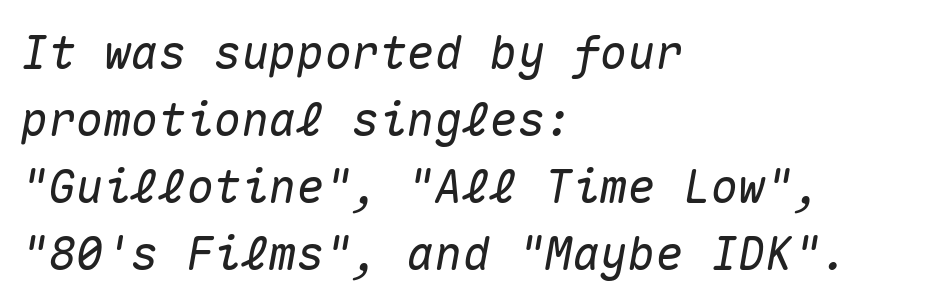
The image shows 46 px text type, italic (leaning right), monospaced; set left-aligned, normal line spacing (1.46x), normal letter spacing, not underlined; medium stroke contrast and a medium x-height.
